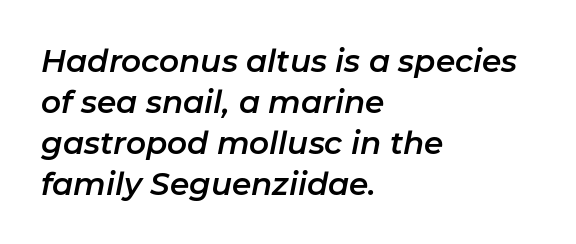
Successive baselines arrive at the customary interval. Do the characters align in a grid? No, the font is proportional. Spacing between characters is what you'd get straight out of the box. Characters are canted at an angle relative to the baseline's perpendicular. The string is rendered with underlining switched off.
